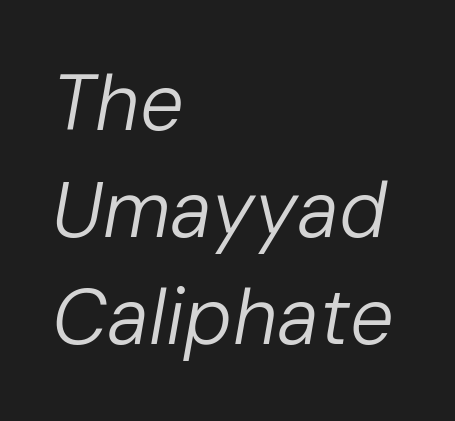
The image shows 78 px regular-weight type, italic (leaning right); set left-aligned, normal line spacing (1.37x), normal letter spacing, not underlined; low stroke contrast and a medium x-height.
